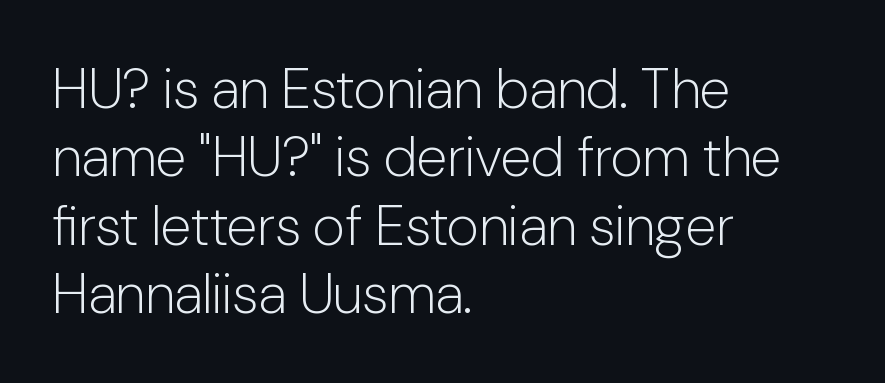
{"serif": "no", "italic": "no", "bold": "no", "weight": "light", "width": "normal", "stroke_contrast": "low", "x_height": "medium", "monospaced": "no", "underline": "no", "align": "left", "line_spacing_ratio": 1.22, "letter_spacing": "normal", "letter_spacing_em": 0.0, "glyph_px": 56}
